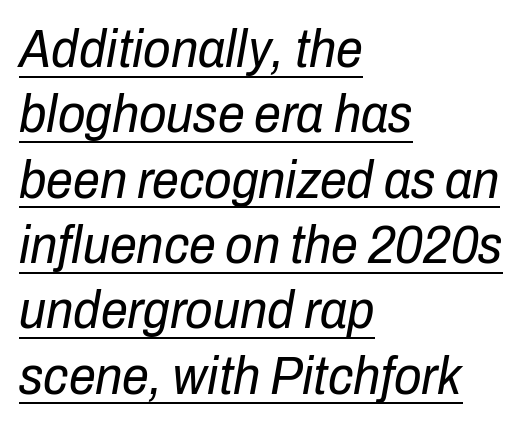
Alignment: flush left. This sample carries an underscore along the baseline area. A typesetter would call this zero additional tracking. Italic: yes, the glyphs are oblique. Weight: in the light-to-regular range. Here the designer chose a conventional face with non-uniform glyph widths.
